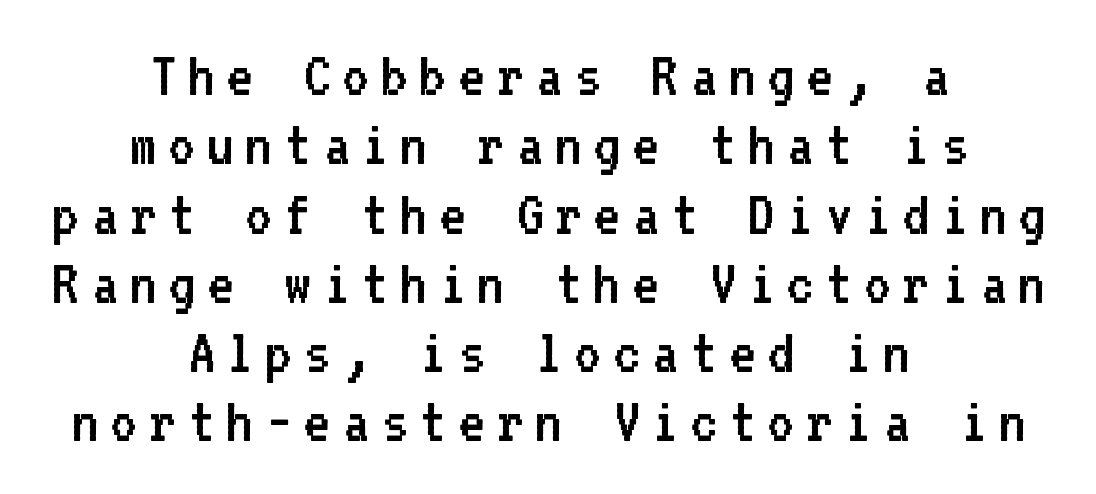
Notice how the passage keeps no hard edge, just a central spine. Classification — sans serif. This reads as an unemphasized weight, regular at the heaviest. Every stem runs plumb, perpendicular to the baseline. Descenders are the only things crossing below the line. Cramped leading.
